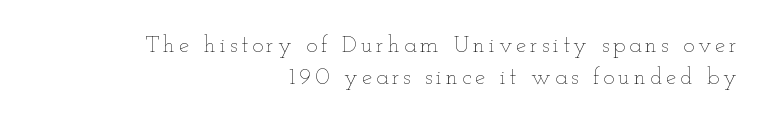
Decoration check: the copy has no underline. No extra ink here — the face is not bold. Every character sits straight up, as roman type does. What's the leading like? Ordinary, nothing unusual.
